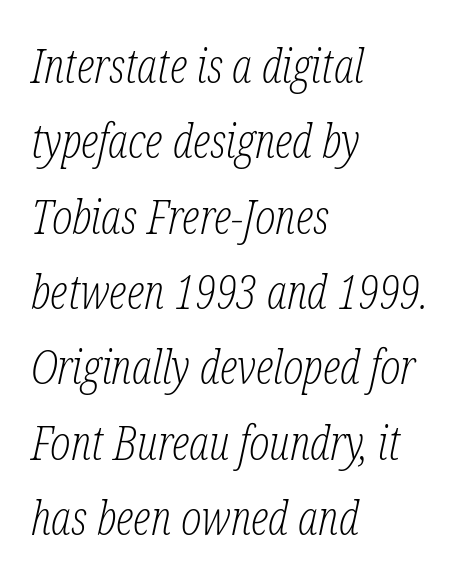
The string is rendered with underlining switched off. The face used here has a pronounced slope to its letters. This sample has the flowing, uneven cadence of proportional lettering. One-word summary of the alignment: left.
